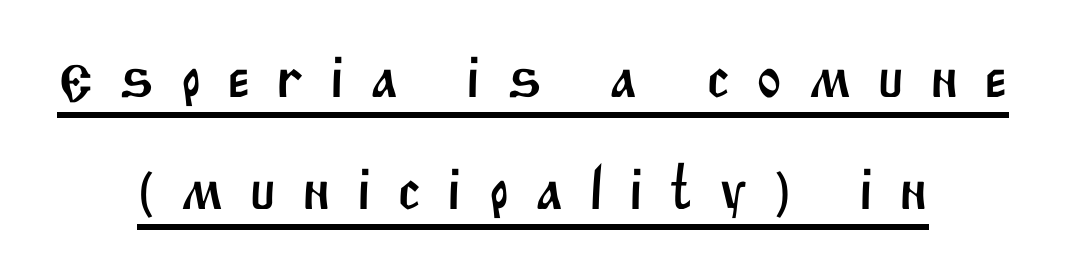
Q: Is the typeface a serif or a sans-serif typeface? A: Sans-serif.
Q: Is the text underlined? A: Yes.
Q: How is the paragraph aligned? A: Centered.
Q: Is the spacing between letters normal or unusually wide? A: Unusually wide.
Q: Width (condensed, normal, or wide)? A: Normal.
Q: Stroke contrast? A: Medium.
Q: x-height? A: Large.
Q: Monospaced? A: No.
